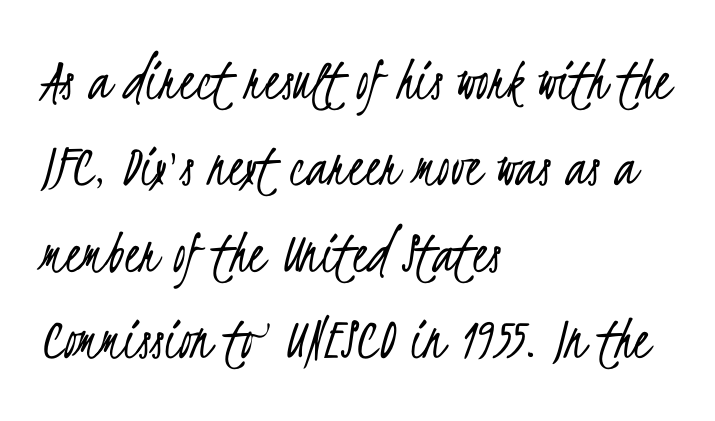
{"serif": "no", "bold": "no", "weight": "light", "width": "condensed", "stroke_contrast": "low", "x_height": "small", "monospaced": "no", "underline": "no", "align": "left", "line_spacing": "normal", "line_spacing_ratio": 1.37, "letter_spacing": "normal", "letter_spacing_em": 0.0, "glyph_px": 63}
